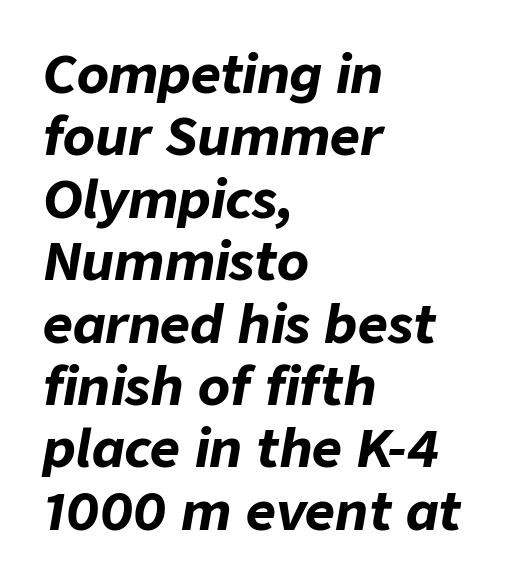
This rendering leaves character spacing at its baseline value. The glyphs have the mass of a bold cut. The text block is weighted toward the left margin, trailing off unevenly rightward. You can tell it's italic because the verticals aren't actually vertical.
